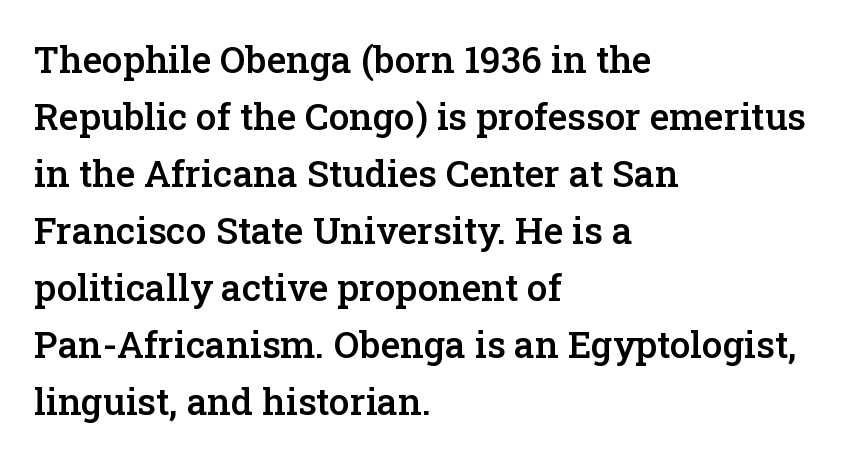
Varying glyph widths throughout — classic text-font behaviour. Summary of weight: moderately heavy, a semibold. The text block is weighted toward the left margin, trailing off unevenly rightward. Regarding leading, the lines here are spaced in the standard way. Default kerning and tracking; the words read as compact shapes. The baseline area is clear.
